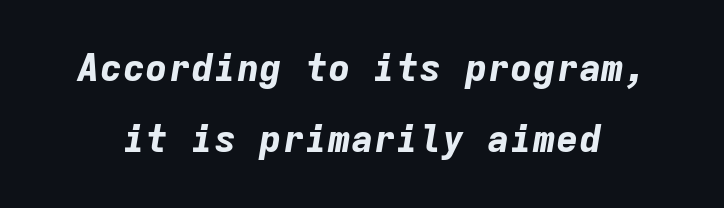
The image shows 38 px bold type, italic (leaning right), monospaced; set line spacing 1.88x, normal letter spacing, not underlined; low stroke contrast and a medium x-height.
